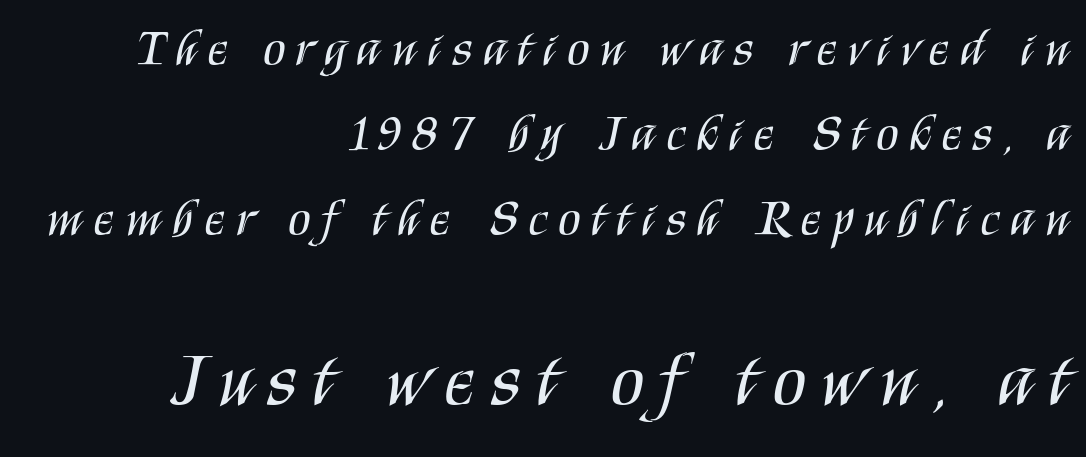
The image shows 76 px regular-weight, condensed sans-serif type; set right-aligned, normal line spacing (1.67x), unusually wide letter spacing (+0.23 em), not underlined; the second (bottom) block is 1.49x larger; medium stroke contrast and a large x-height.
